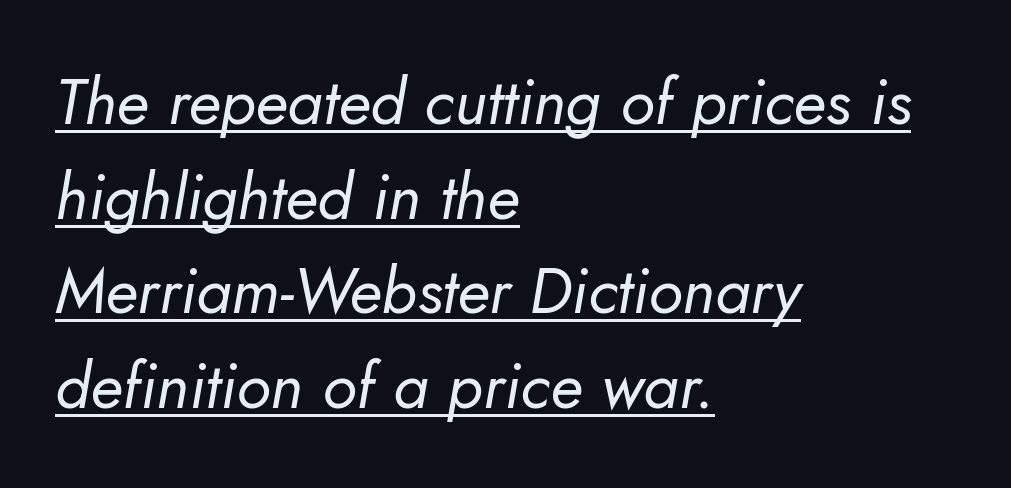
Q: Is the text bold? A: No.
Q: Is the text italic (slanted)? A: Yes, it leans right by about 5 degrees.
Q: Is the text underlined? A: Yes.
Q: How is the paragraph aligned? A: Left-aligned.
Q: Is the spacing between letters normal or unusually wide? A: Normal.
Q: Is the spacing between lines tight, normal or loose? A: Normal.
Q: Width (condensed, normal, or wide)? A: Normal.
Q: Stroke contrast? A: Low.
Q: x-height? A: Small.
Q: Monospaced? A: No.
